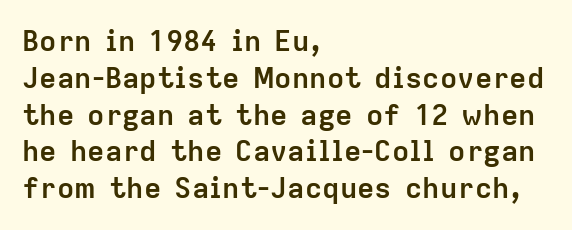
{"serif": "no", "italic": "no", "bold": "yes", "weight": "semibold", "width": "normal", "stroke_contrast": "low", "x_height": "medium", "monospaced": "no", "underline": "no", "align": "left", "line_spacing": "normal", "line_spacing_ratio": 1.27, "letter_spacing": "normal", "letter_spacing_em": 0.0, "glyph_px": 29}
